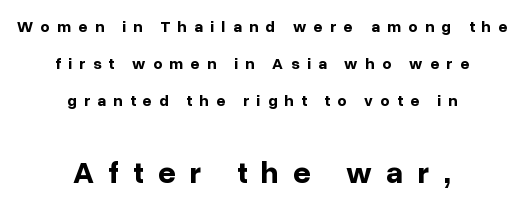
Q: Is the text bold? A: Yes.
Q: Is the text italic (slanted)? A: No, it is upright.
Q: Is the typeface a serif or a sans-serif typeface? A: Sans-serif.
Q: Is the text underlined? A: No.
Q: How is the paragraph aligned? A: Centered.
Q: Is the spacing between letters normal or unusually wide? A: Unusually wide.
Q: Is the spacing between lines tight, normal or loose? A: Loose.
Q: Which block of text is set in a larger size, the first (top) or the second (bottom)? A: The second (bottom) one.
Q: Width (condensed, normal, or wide)? A: Normal.
Q: Stroke contrast? A: Low.
Q: x-height? A: Medium.
Q: Monospaced? A: No.
